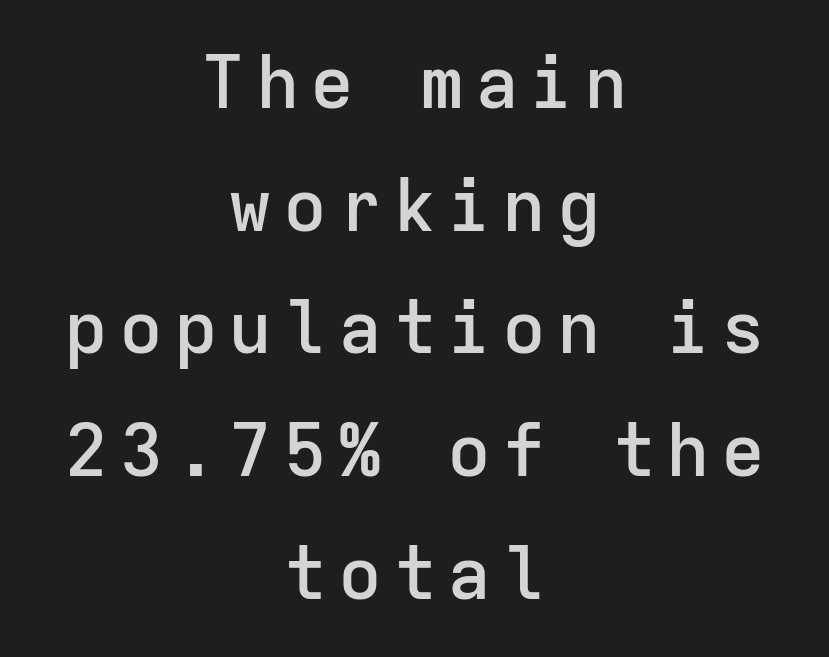
Q: Is the text bold? A: Semi-bold.
Q: Is the text italic (slanted)? A: No, it is upright.
Q: Is the typeface a serif or a sans-serif typeface? A: Sans-serif.
Q: Is the text underlined? A: No.
Q: How is the paragraph aligned? A: Centered.
Q: Is the spacing between lines tight, normal or loose? A: Normal.
Q: Width (condensed, normal, or wide)? A: Normal.
Q: Stroke contrast? A: Low.
Q: x-height? A: Medium.
Q: Monospaced? A: Yes.
